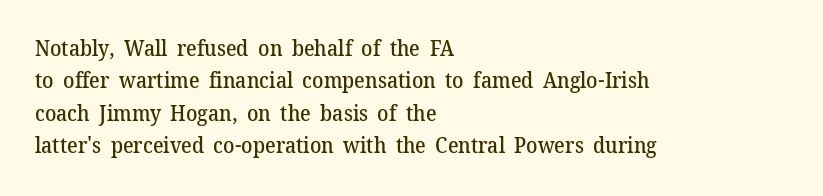
Italic? Not at all — the glyphs are vertical. Visually the block forms a straight wall on the left and a jagged coastline on the right. The horizontal fit of the characters is conventional and even. No word sits above an underline.
